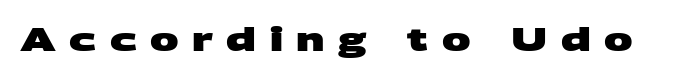
The image shows 32 px heavy, wide sans-serif type; set unusually wide letter spacing (+0.42 em), not underlined; medium stroke contrast and a large x-height.
